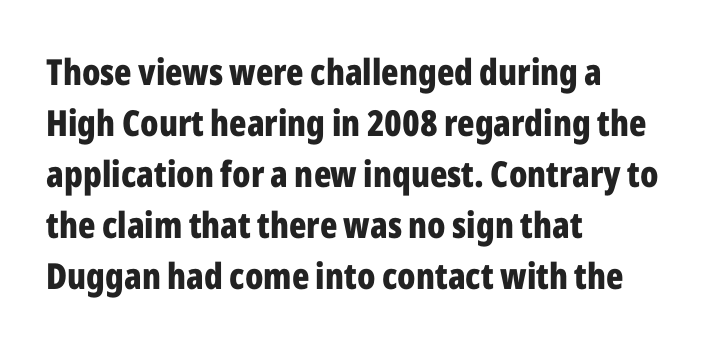
The image shows 36 px bold, condensed sans-serif type, upright; set left-aligned, normal line spacing (1.42x), normal letter spacing, not underlined; low stroke contrast and a medium x-height.
